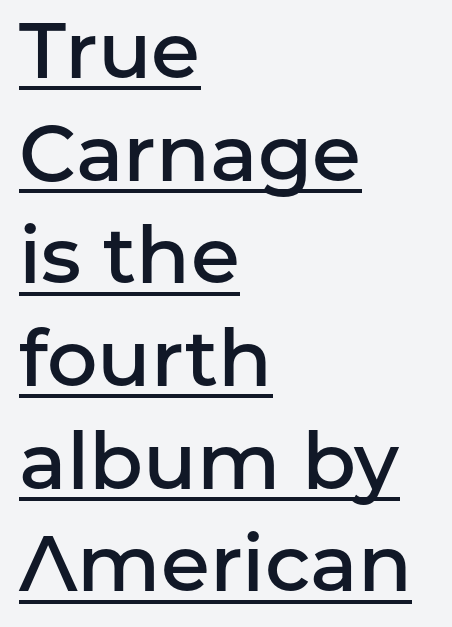
Q: Is the text bold? A: Semi-bold.
Q: Is the text italic (slanted)? A: No, it is upright.
Q: Is the typeface a serif or a sans-serif typeface? A: Sans-serif.
Q: Is the text underlined? A: Yes.
Q: How is the paragraph aligned? A: Left-aligned.
Q: Is the spacing between letters normal or unusually wide? A: Normal.
Q: Is the spacing between lines tight, normal or loose? A: Normal.
Q: Width (condensed, normal, or wide)? A: Normal.
Q: Stroke contrast? A: Low.
Q: x-height? A: Medium.
Q: Monospaced? A: No.
